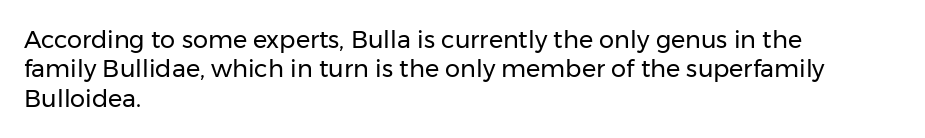
Notice how the stems are strictly vertical — no italics here. Standard letterfit; no display-style spreading of the glyphs. The space beneath each line is pristine and unruled. Counters stay open thanks to moderate or lighter strokes. A classic flush-left, rag-right setting is used for this passage.
